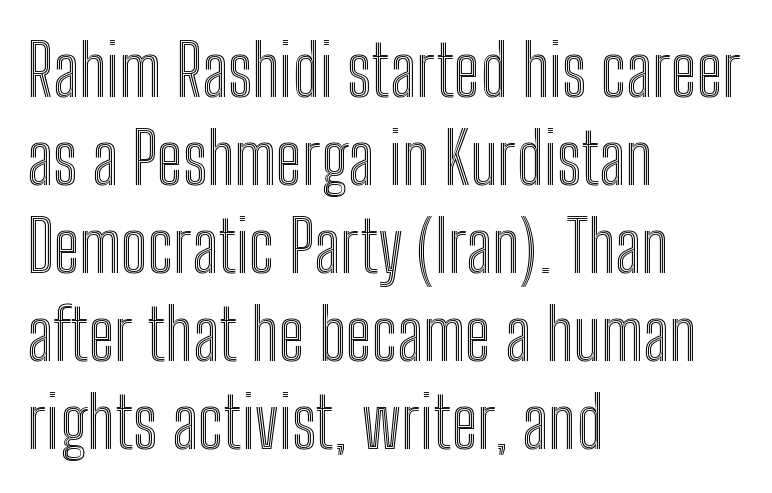
Q: Is the text italic (slanted)? A: No, it is upright.
Q: Is the text underlined? A: No.
Q: How is the paragraph aligned? A: Left-aligned.
Q: Is the spacing between letters normal or unusually wide? A: Normal.
Q: Width (condensed, normal, or wide)? A: Condensed.
Q: x-height? A: Medium.
Q: Monospaced? A: No.
